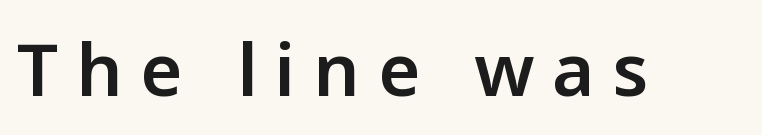
The image shows 73 px semibold sans-serif type, upright; set unusually wide letter spacing (+0.24 em), not underlined; low stroke contrast and a medium x-height.
